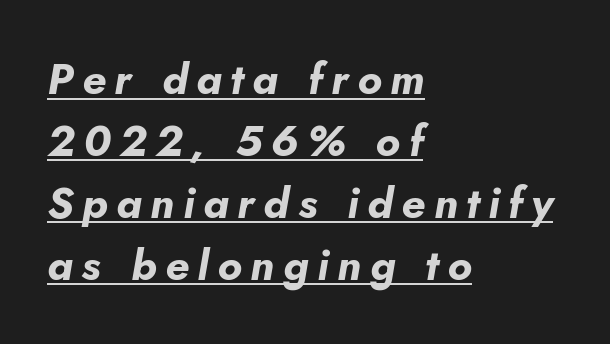
The image shows 43 px bold type, italic (leaning right); set left-aligned, normal line spacing (1.44x), unusually wide letter spacing (+0.2 em), underlined; low stroke contrast and a small x-height.
